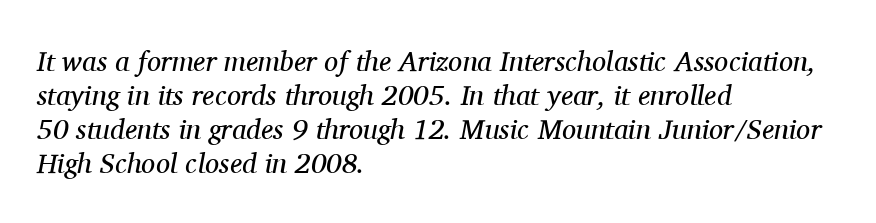
Q: Is the text bold? A: No.
Q: Is the text italic (slanted)? A: Yes, it leans right by about 11 degrees.
Q: Is the typeface a serif or a sans-serif typeface? A: Serif.
Q: Is the text underlined? A: No.
Q: How is the paragraph aligned? A: Left-aligned.
Q: Is the spacing between letters normal or unusually wide? A: Normal.
Q: Width (condensed, normal, or wide)? A: Normal.
Q: Stroke contrast? A: Medium.
Q: x-height? A: Medium.
Q: Monospaced? A: No.
